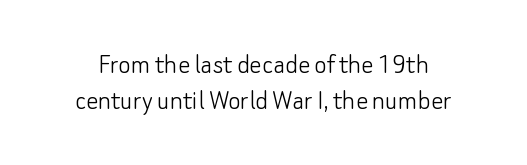
{"serif": "no", "italic": "no", "bold": "no", "weight": "light", "width": "normal", "stroke_contrast": "low", "x_height": "small", "monospaced": "no", "underline": "no", "line_spacing_ratio": 1.21, "letter_spacing": "normal", "letter_spacing_em": 0.0, "glyph_px": 30}
